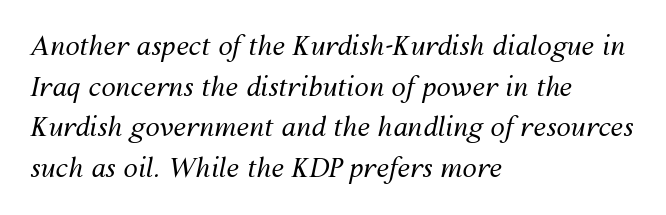
Q: Is the text bold? A: No.
Q: Is the text italic (slanted)? A: Yes, it leans right by about 12 degrees.
Q: Is the text underlined? A: No.
Q: How is the paragraph aligned? A: Left-aligned.
Q: Is the spacing between letters normal or unusually wide? A: Normal.
Q: Is the spacing between lines tight, normal or loose? A: Normal.
